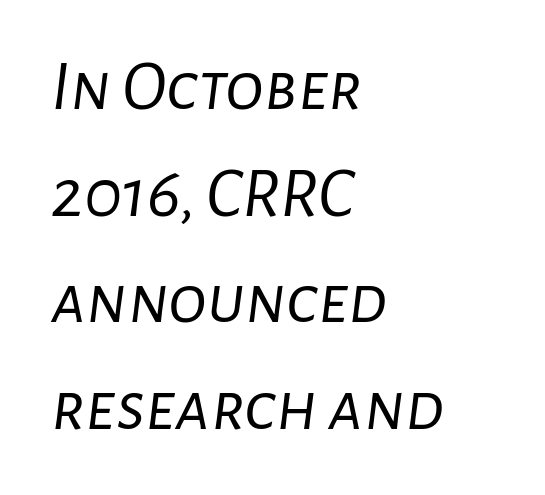
{"italic": "yes", "lean": "right", "slant_degrees": 7, "bold": "no", "weight": "light", "width": "normal", "stroke_contrast": "low", "x_height": "medium", "monospaced": "no", "underline": "no", "align": "left", "line_spacing": "normal", "line_spacing_ratio": 1.48, "letter_spacing": "normal", "letter_spacing_em": 0.0, "glyph_px": 72}
